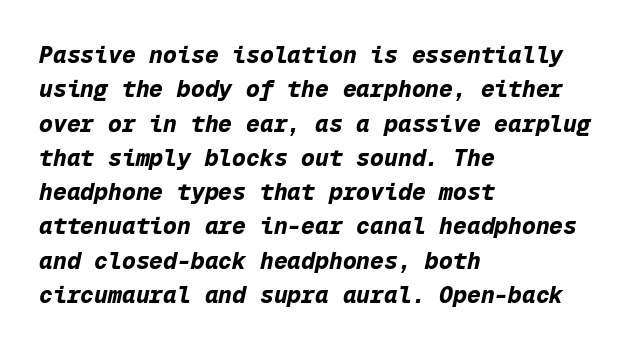
Q: Is the text bold? A: Yes.
Q: Is the text italic (slanted)? A: Yes, it leans right by about 12 degrees.
Q: Is the text underlined? A: No.
Q: How is the paragraph aligned? A: Left-aligned.
Q: Is the spacing between letters normal or unusually wide? A: Normal.
Q: Is the spacing between lines tight, normal or loose? A: Normal.
